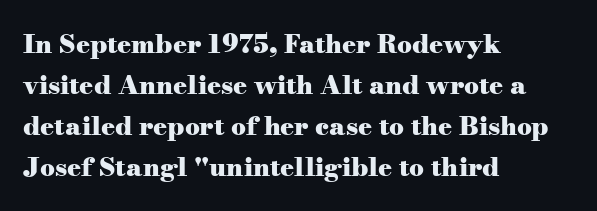
Standard letterfit; no display-style spreading of the glyphs. Compared with typical paragraphs, the rows here are spaced about the same. A bare baseline throughout the passage. Every stem runs plumb, perpendicular to the baseline. The typesetter chose a ragged-right arrangement here. The font is running at its bold setting.
